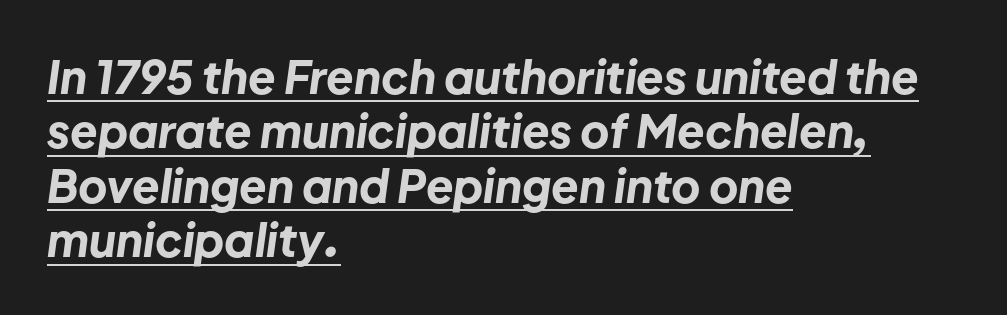
The image shows 45 px bold type, italic (leaning right); set left-aligned, line spacing 1.21x, normal letter spacing, underlined; low stroke contrast and a medium x-height.
